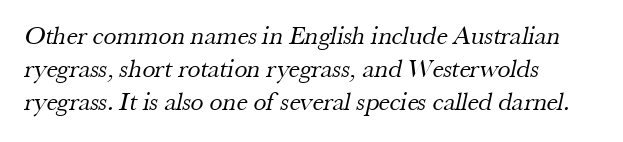
The image shows 26 px text type; set left-aligned, normal line spacing (1.26x), normal letter spacing, not underlined.
